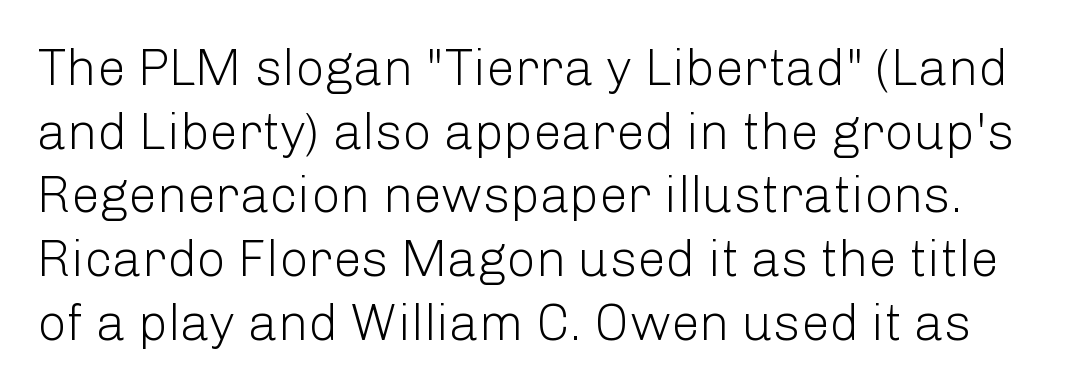
{"serif": "no", "italic": "no", "bold": "no", "weight": "light", "width": "normal", "stroke_contrast": "low", "x_height": "medium", "monospaced": "no", "underline": "no", "line_spacing": "normal", "line_spacing_ratio": 1.25, "letter_spacing": "normal", "letter_spacing_em": 0.0, "glyph_px": 51}
